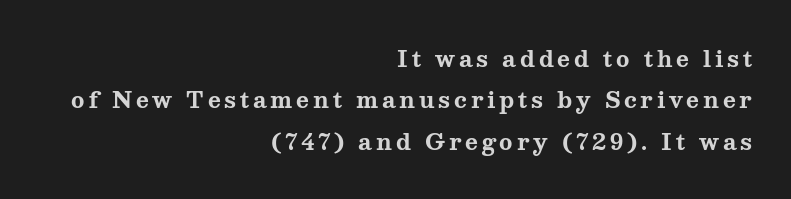
The image shows 22 px bold type, upright; set right-aligned, line spacing 1.88x, not underlined.
